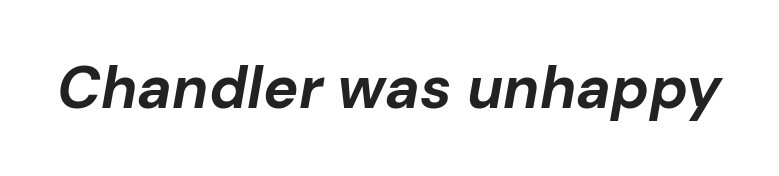
{"italic": "yes", "lean": "right", "slant_degrees": 10, "bold": "yes", "weight": "bold", "width": "normal", "stroke_contrast": "low", "x_height": "medium", "monospaced": "no", "underline": "no", "letter_spacing": "normal", "letter_spacing_em": 0.0, "glyph_px": 59}
